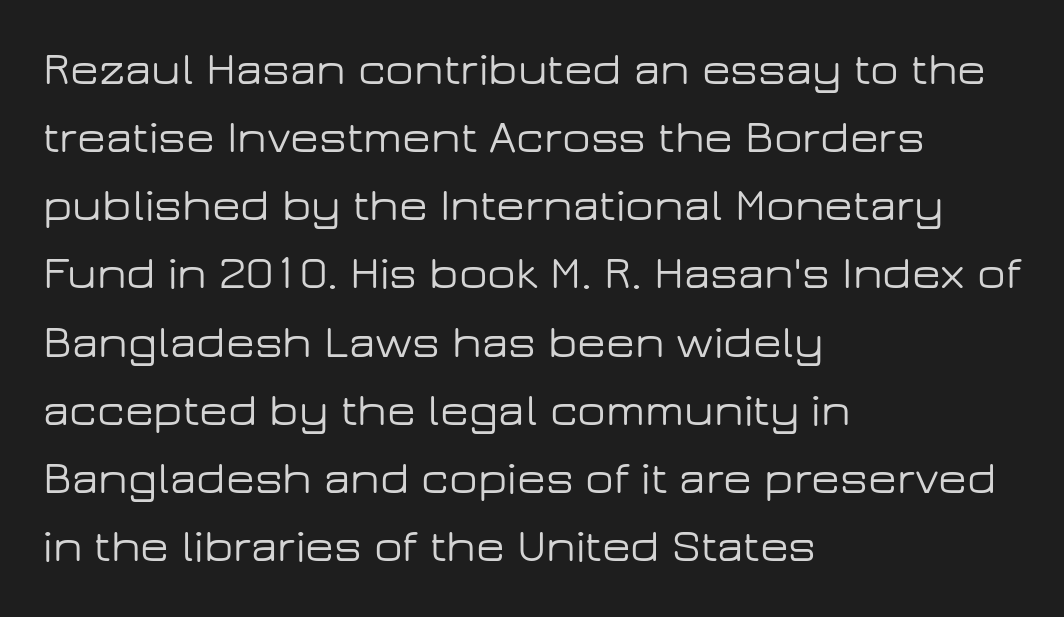
Q: Is the text italic (slanted)? A: No, it is upright.
Q: Is the typeface a serif or a sans-serif typeface? A: Sans-serif.
Q: Is the text underlined? A: No.
Q: How is the paragraph aligned? A: Left-aligned.
Q: Is the spacing between letters normal or unusually wide? A: Normal.
Q: Is the spacing between lines tight, normal or loose? A: Normal.
Q: Width (condensed, normal, or wide)? A: Wide.
Q: Stroke contrast? A: Low.
Q: x-height? A: Medium.
Q: Monospaced? A: No.
